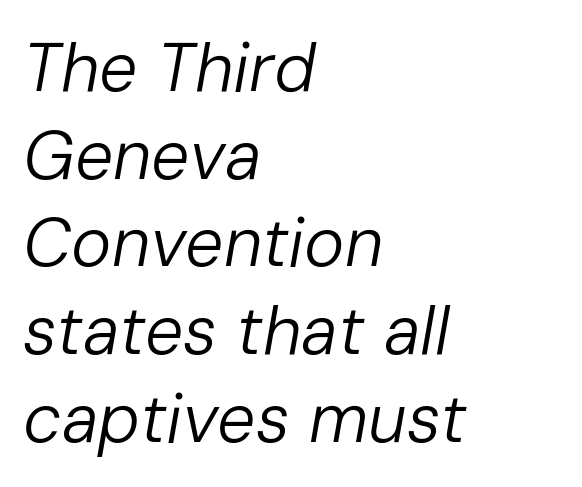
Q: Is the text bold? A: No.
Q: Is the text italic (slanted)? A: Yes, it leans right by about 10 degrees.
Q: Is the text underlined? A: No.
Q: How is the paragraph aligned? A: Left-aligned.
Q: Is the spacing between letters normal or unusually wide? A: Normal.
Q: Is the spacing between lines tight, normal or loose? A: Normal.
Q: Width (condensed, normal, or wide)? A: Normal.
Q: Stroke contrast? A: Low.
Q: x-height? A: Medium.
Q: Monospaced? A: No.
